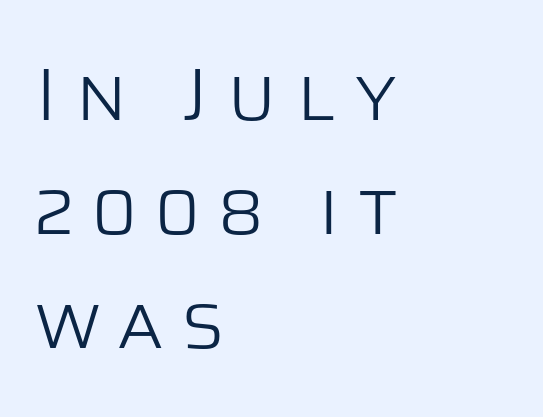
Q: Is the text bold? A: No.
Q: Is the text italic (slanted)? A: No, it is upright.
Q: Is the typeface a serif or a sans-serif typeface? A: Sans-serif.
Q: Is the text underlined? A: No.
Q: How is the paragraph aligned? A: Left-aligned.
Q: Is the spacing between letters normal or unusually wide? A: Unusually wide.
Q: Is the spacing between lines tight, normal or loose? A: Normal.
Q: Width (condensed, normal, or wide)? A: Normal.
Q: Stroke contrast? A: Low.
Q: x-height? A: Large.
Q: Monospaced? A: No.
